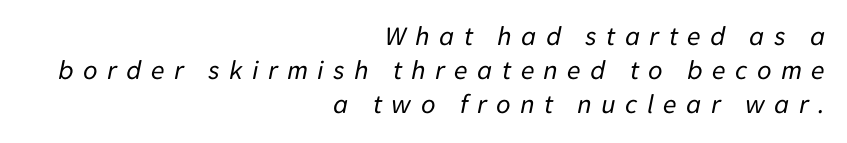
{"italic": "yes", "lean": "right", "slant_degrees": 11, "bold": "no", "weight": "regular", "width": "normal", "stroke_contrast": "low", "x_height": "medium", "monospaced": "no", "underline": "no", "align": "right", "line_spacing_ratio": 1.22, "letter_spacing": "wide", "letter_spacing_em": 0.33, "glyph_px": 28}
